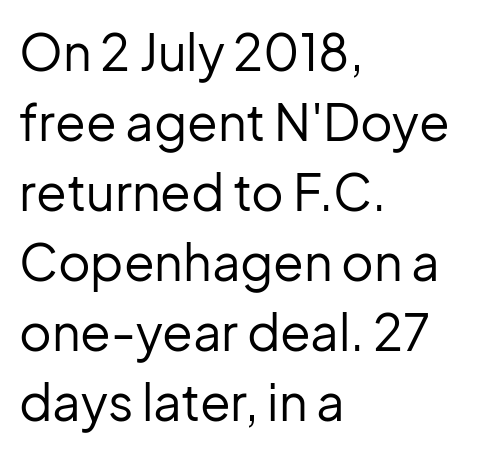
Serifs: no, the terminals of the letterforms are clean. Check the space under the baseline: it is left empty. Unbolded letterforms with no extra heft. Students, observe: this is what conventionally led text looks like. These lines are rendered in a variable-pitch font. A typesetter would call this zero additional tracking.
